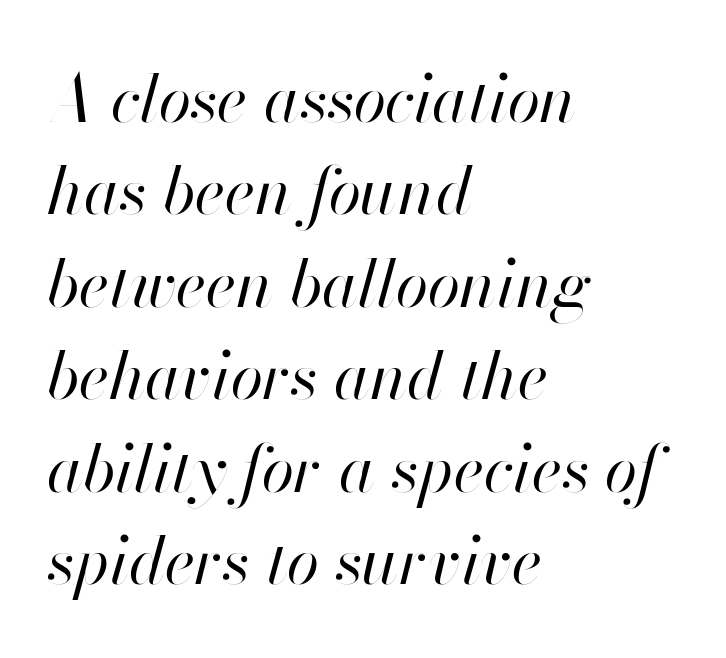
Q: Is the text bold? A: No.
Q: Is the text italic (slanted)? A: Yes, it leans right by about 13 degrees.
Q: Is the text underlined? A: No.
Q: How is the paragraph aligned? A: Left-aligned.
Q: Is the spacing between letters normal or unusually wide? A: Normal.
Q: Is the spacing between lines tight, normal or loose? A: Normal.
Q: Width (condensed, normal, or wide)? A: Normal.
Q: Stroke contrast? A: High.
Q: x-height? A: Small.
Q: Monospaced? A: No.
